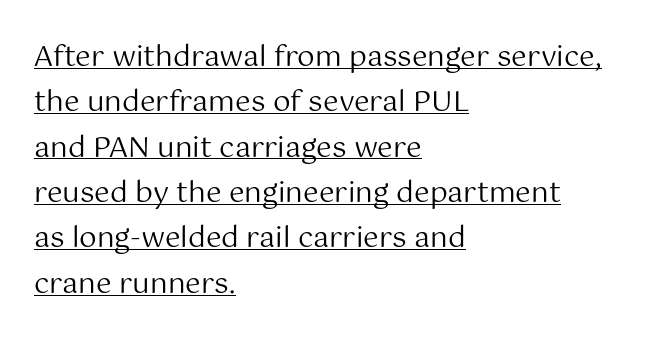
The image shows 28 px regular-weight sans-serif type, upright; set left-aligned, normal line spacing (1.62x), normal letter spacing, underlined; medium stroke contrast and a medium x-height.
